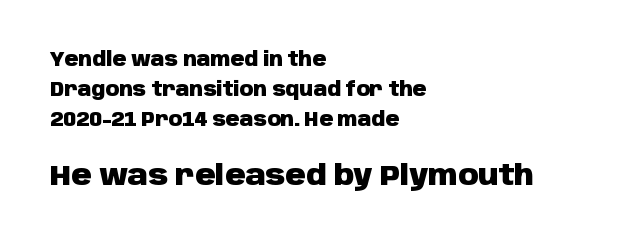
Q: Is the text bold? A: Yes.
Q: Is the text italic (slanted)? A: No, it is upright.
Q: Is the typeface a serif or a sans-serif typeface? A: Sans-serif.
Q: Is the text underlined? A: No.
Q: How is the paragraph aligned? A: Left-aligned.
Q: Is the spacing between letters normal or unusually wide? A: Normal.
Q: Is the spacing between lines tight, normal or loose? A: Normal.
Q: Which block of text is set in a larger size, the first (top) or the second (bottom)? A: The second (bottom) one.
Q: Width (condensed, normal, or wide)? A: Normal.
Q: Stroke contrast? A: Low.
Q: x-height? A: Large.
Q: Monospaced? A: No.
